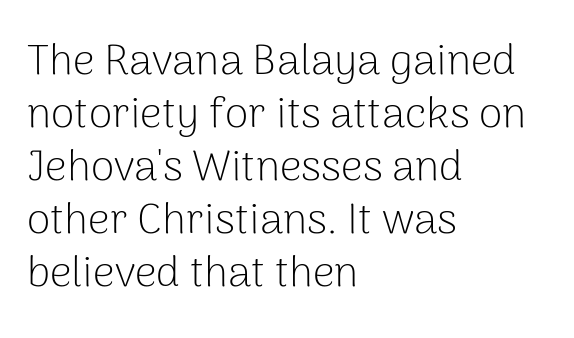
{"serif": "no", "italic": "no", "bold": "no", "weight": "light", "width": "normal", "stroke_contrast": "low", "x_height": "medium", "monospaced": "no", "underline": "no", "align": "left", "line_spacing_ratio": 1.23, "letter_spacing": "normal", "letter_spacing_em": 0.0, "glyph_px": 43}
